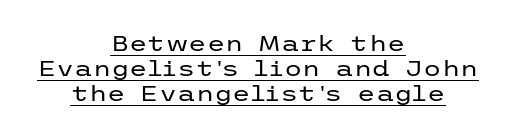
{"italic": "no", "bold": "no", "underline": "yes", "align": "center", "line_spacing_ratio": 1.2, "letter_spacing": "normal", "letter_spacing_em": 0.0, "glyph_px": 21}
